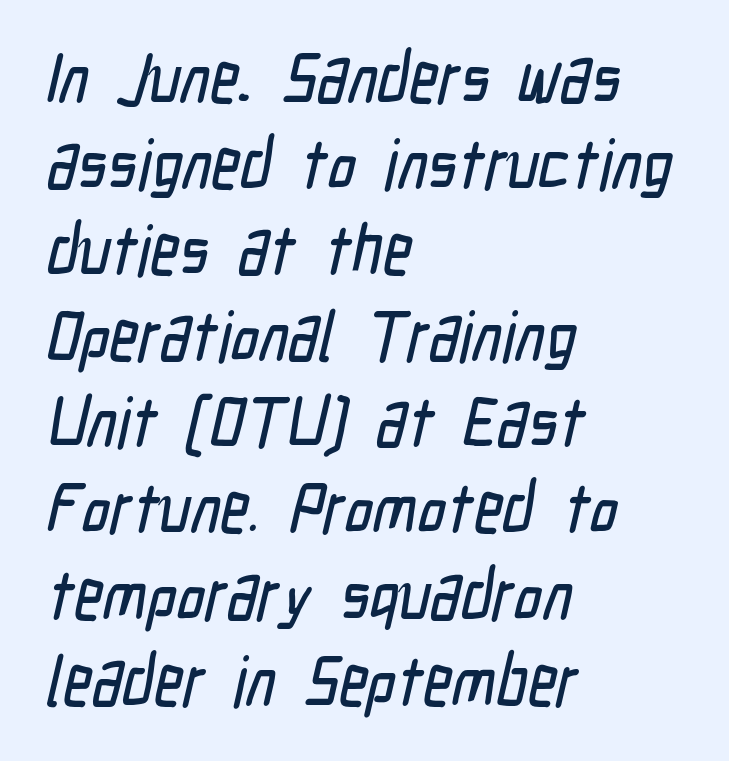
Q: Is the typeface a serif or a sans-serif typeface? A: Sans-serif.
Q: Is the text underlined? A: No.
Q: How is the paragraph aligned? A: Left-aligned.
Q: Is the spacing between letters normal or unusually wide? A: Normal.
Q: Width (condensed, normal, or wide)? A: Condensed.
Q: Stroke contrast? A: Low.
Q: x-height? A: Medium.
Q: Monospaced? A: No.
